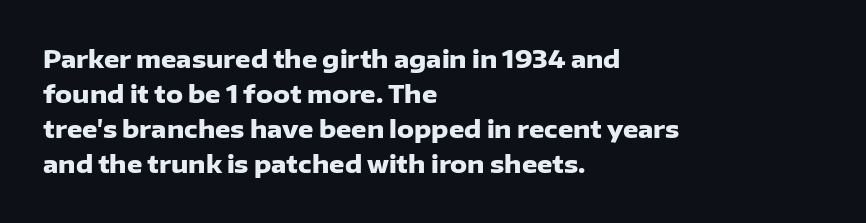
The image shows 24 px bold type, upright; set left-aligned, normal line spacing (1.46x), normal letter spacing, not underlined.
